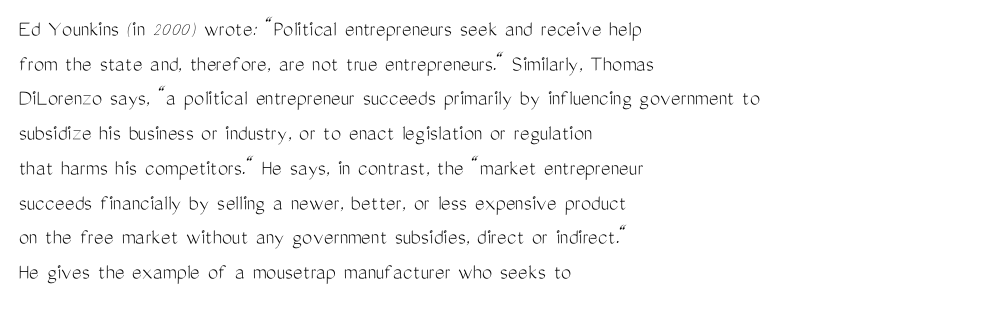
Vertical strokes here are truly vertical. Is the block centered? No — it sits flush against the left margin. Standard letterfit; no display-style spreading of the glyphs. This is not heavy type; no bold has been used.
